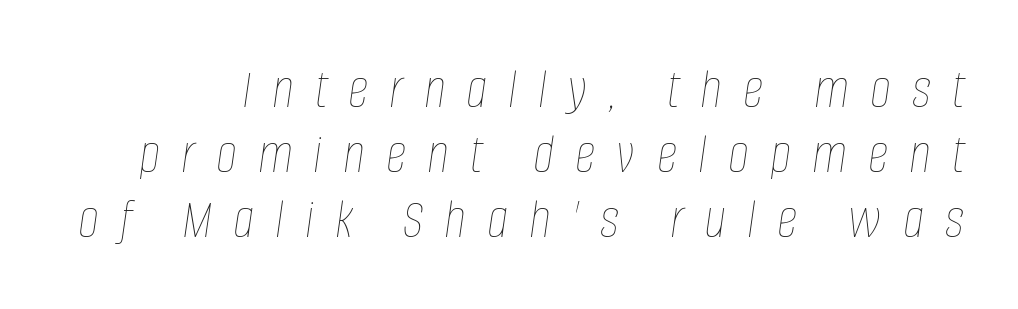
You can tell it's italic because the verticals aren't actually vertical. Each stroke keeps to a modest, everyday thickness or less. Look at the tracking — it's clearly loosened, letters drifting apart. Descender tails drop into unmarked territory.
